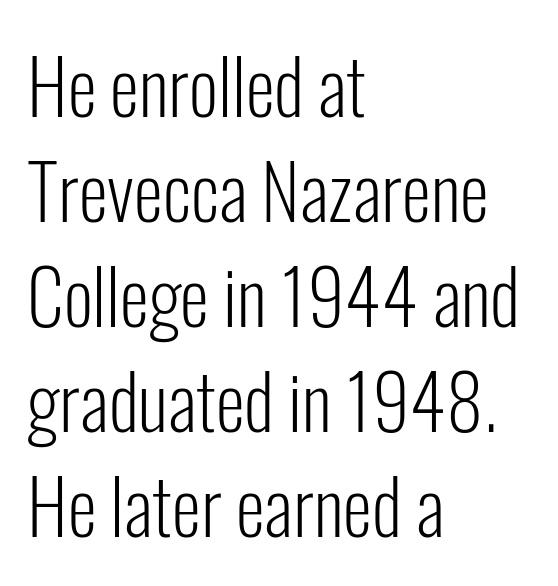
Q: Is the text bold? A: No.
Q: Is the text italic (slanted)? A: No, it is upright.
Q: Is the typeface a serif or a sans-serif typeface? A: Sans-serif.
Q: Is the text underlined? A: No.
Q: How is the paragraph aligned? A: Left-aligned.
Q: Is the spacing between letters normal or unusually wide? A: Normal.
Q: Is the spacing between lines tight, normal or loose? A: Normal.
Q: Width (condensed, normal, or wide)? A: Condensed.
Q: Stroke contrast? A: Low.
Q: x-height? A: Medium.
Q: Monospaced? A: No.
